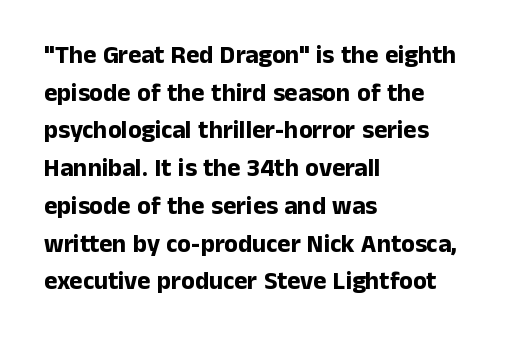
{"italic": "no", "bold": "yes", "underline": "no", "align": "left", "line_spacing": "normal", "line_spacing_ratio": 1.51, "letter_spacing": "normal", "letter_spacing_em": 0.0, "glyph_px": 25}
